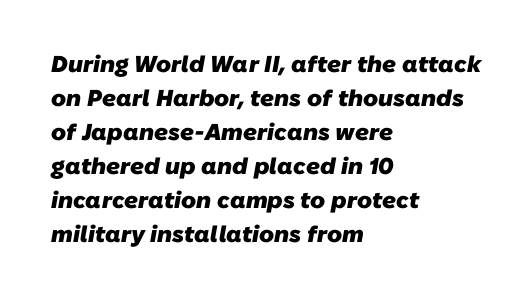
Normally led — the rows are evenly, conventionally spaced. In CSS terms this would be text-align: left. The passage shown is not underscored anywhere. The rendering keeps characters at their native spacing. The rendering uses a bold face; every stroke is thick and dark.
